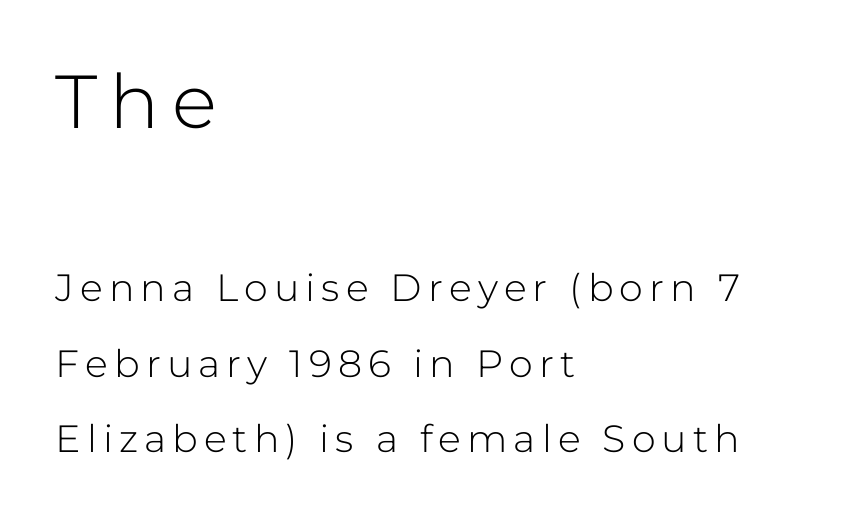
Q: Is the text bold? A: No.
Q: Is the text italic (slanted)? A: No, it is upright.
Q: Is the typeface a serif or a sans-serif typeface? A: Sans-serif.
Q: Is the text underlined? A: No.
Q: How is the paragraph aligned? A: Left-aligned.
Q: Is the spacing between lines tight, normal or loose? A: Loose.
Q: Which block of text is set in a larger size, the first (top) or the second (bottom)? A: The first (top) one.
Q: Width (condensed, normal, or wide)? A: Normal.
Q: Stroke contrast? A: Low.
Q: x-height? A: Medium.
Q: Monospaced? A: No.
